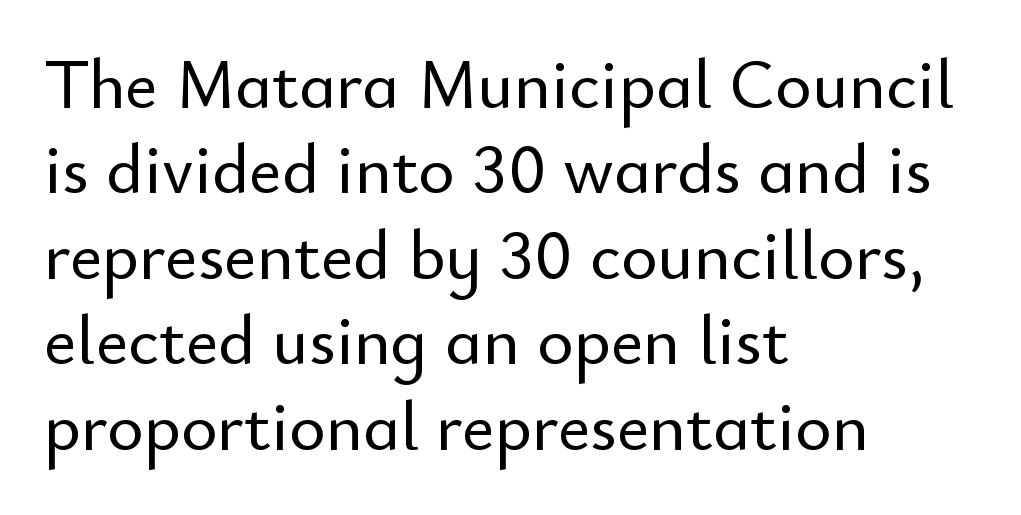
Designer's note — italics off, roman on. Note the varied advance widths — an 'i' is clearly narrower than an 'm'. Clear beneath every line of the passage. The typeface chosen for these lines omits serifs. The face used here is rendered with its standard letterfit.
